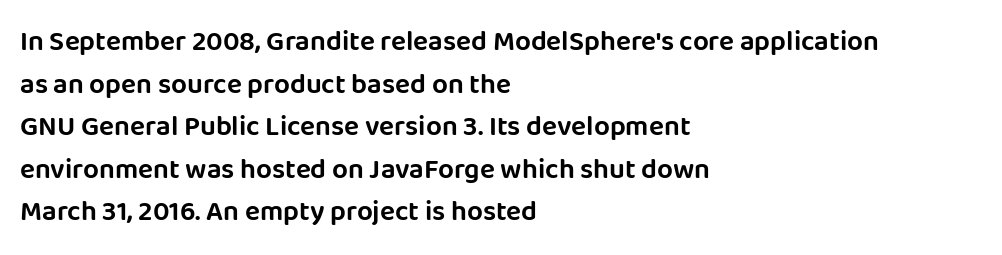
{"serif": "no", "italic": "no", "width": "normal", "stroke_contrast": "low", "x_height": "large", "monospaced": "no", "underline": "no", "align": "left", "line_spacing": "normal", "line_spacing_ratio": 1.52, "letter_spacing": "normal", "letter_spacing_em": 0.0, "glyph_px": 28}
